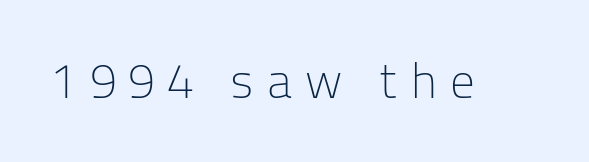
Q: Is the text bold? A: No.
Q: Is the text italic (slanted)? A: No, it is upright.
Q: Is the typeface a serif or a sans-serif typeface? A: Sans-serif.
Q: Is the text underlined? A: No.
Q: Is the spacing between letters normal or unusually wide? A: Unusually wide.
Q: Width (condensed, normal, or wide)? A: Normal.
Q: Stroke contrast? A: Low.
Q: x-height? A: Medium.
Q: Monospaced? A: No.
